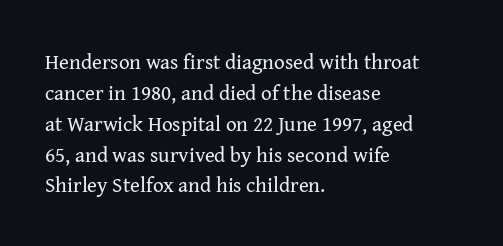
{"italic": "no", "bold": "no", "underline": "no", "align": "left", "line_spacing": "normal", "line_spacing_ratio": 1.47, "letter_spacing": "normal", "letter_spacing_em": 0.0, "glyph_px": 21}
